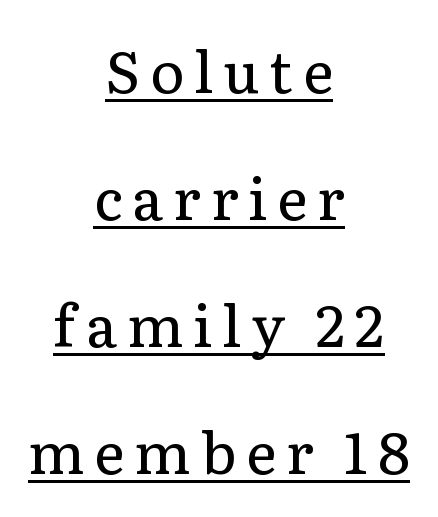
The compositor balanced each line on the midline. The typography opts for an upright posture over an oblique one. Ink coverage per letter is moderate at most. Is this a fixed-width face? No — the glyphs have proportional, varying widths. Quick note: underline on.
